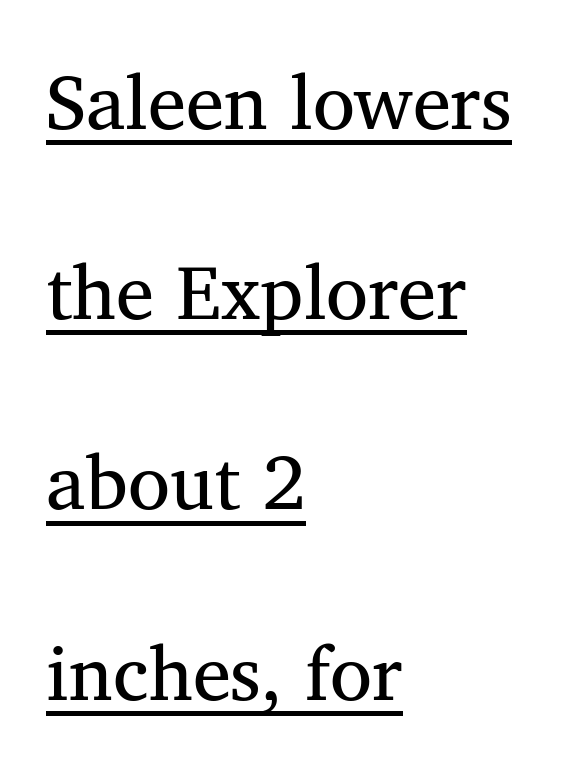
Look at the bottom of the vertical strokes: they flare into serifs here. Notice how the stems are strictly vertical — no italics here. Decoration check: the copy is underlined. Stem width sits at or under what a default text font uses. A student would call this left alignment; a typographer would say flush left, rag right. The block of text is sparse from top to bottom, with ample space between rows.
